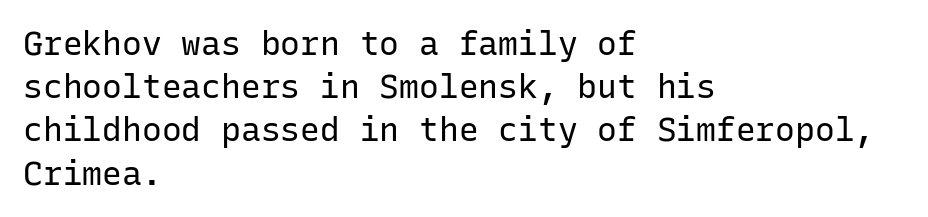
Q: Is the text bold? A: No.
Q: Is the text italic (slanted)? A: No, it is upright.
Q: Is the typeface a serif or a sans-serif typeface? A: Sans-serif.
Q: Is the text underlined? A: No.
Q: How is the paragraph aligned? A: Left-aligned.
Q: Is the spacing between letters normal or unusually wide? A: Normal.
Q: Is the spacing between lines tight, normal or loose? A: Normal.
Q: Width (condensed, normal, or wide)? A: Normal.
Q: Stroke contrast? A: Low.
Q: x-height? A: Medium.
Q: Monospaced? A: Yes.
